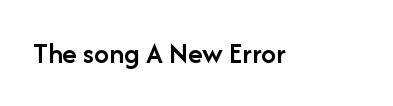
The image shows 30 px semibold sans-serif type, upright; set normal letter spacing, not underlined; low stroke contrast and a medium x-height.
